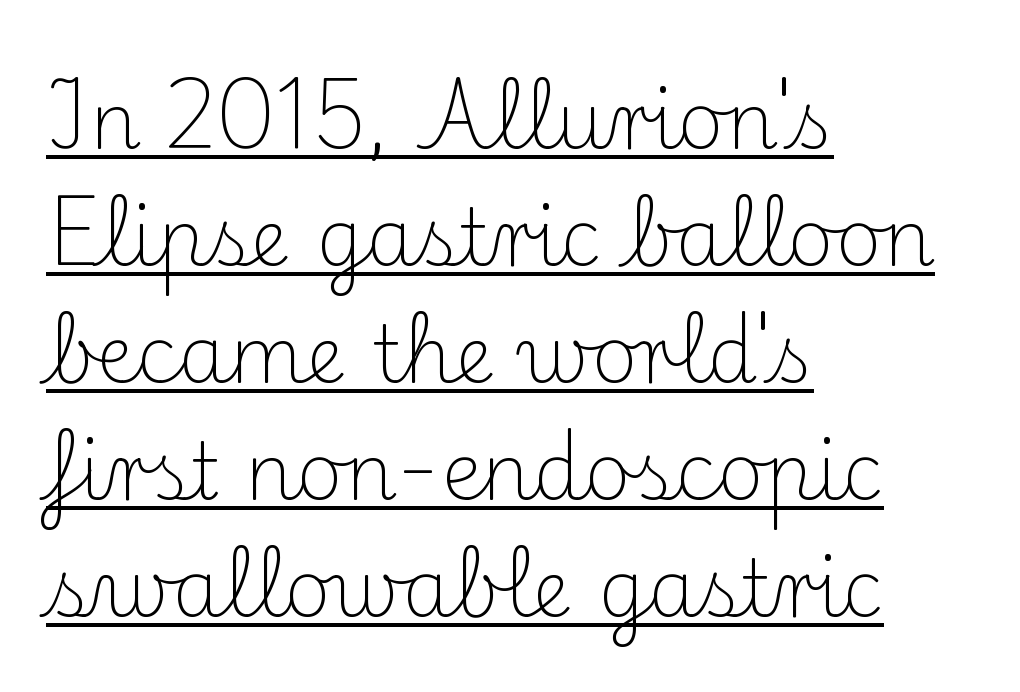
{"serif": "yes", "italic": "no", "bold": "no", "weight": "light", "width": "normal", "stroke_contrast": "medium", "x_height": "small", "monospaced": "no", "underline": "yes", "align": "left", "line_spacing": "normal", "line_spacing_ratio": 1.48, "letter_spacing": "normal", "letter_spacing_em": 0.0, "glyph_px": 79}
